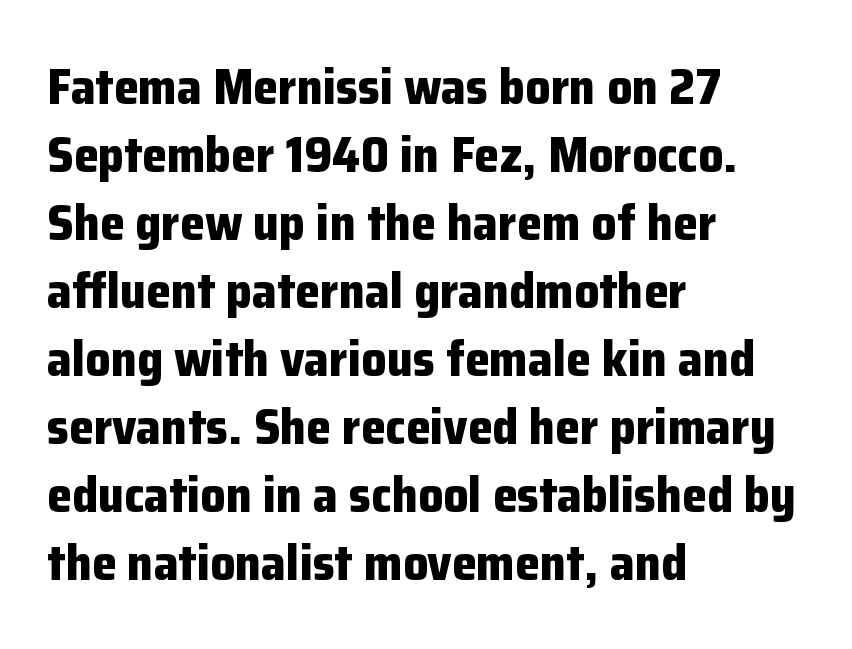
The image shows 50 px bold sans-serif type, upright; set left-aligned, normal line spacing (1.36x), normal letter spacing, not underlined; low stroke contrast and a medium x-height.
